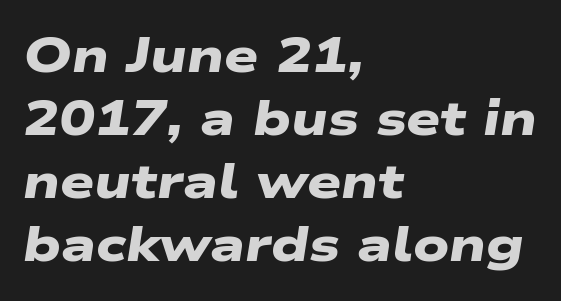
The image shows 48 px heavy, wide sans-serif type; set left-aligned, normal line spacing (1.31x), normal letter spacing, not underlined; low stroke contrast and a medium x-height.
